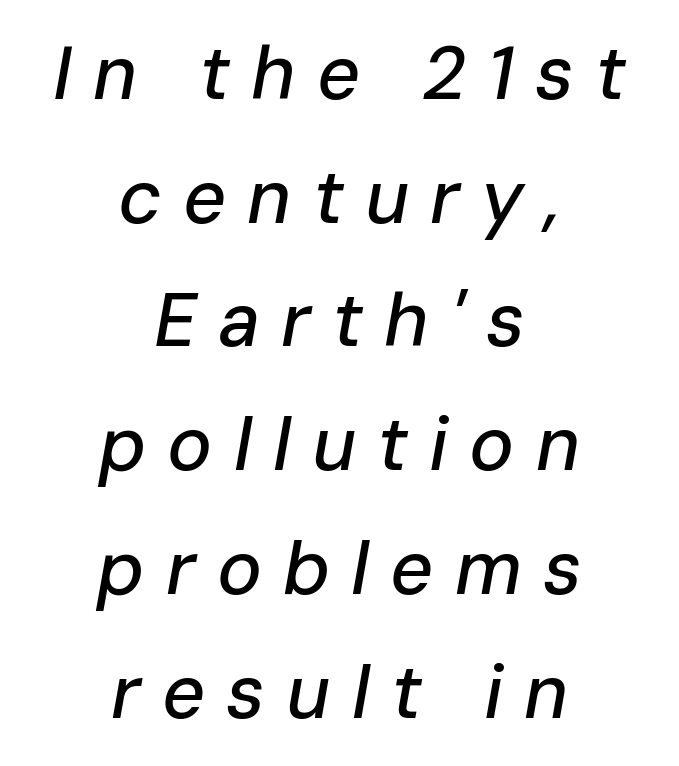
The image shows 75 px text type, italic (leaning right); set centered, normal line spacing (1.65x), unusually wide letter spacing (+0.28 em), not underlined; low stroke contrast and a medium x-height.
